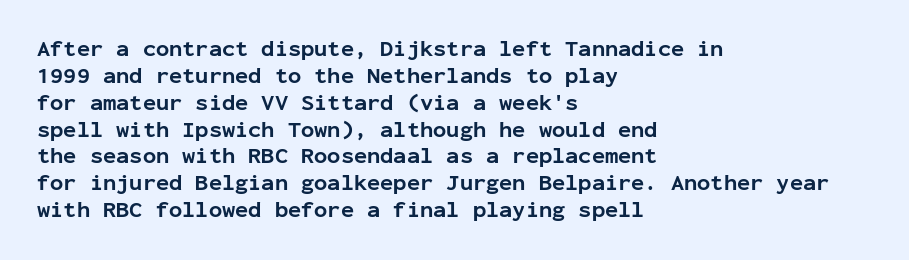
A typesetter would mark this as roman, not italic. What stands out about the letter spacing? Nothing — it is the standard amount. The baseline area is clear. Caption: bold face, heavy strokes.
